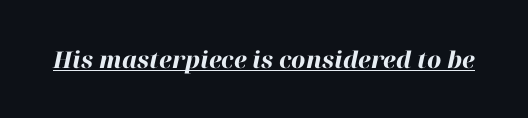
Q: Is the text bold? A: Yes.
Q: Is the text italic (slanted)? A: Yes, it leans right by about 12 degrees.
Q: Is the text underlined? A: Yes.
Q: Is the spacing between letters normal or unusually wide? A: Normal.
